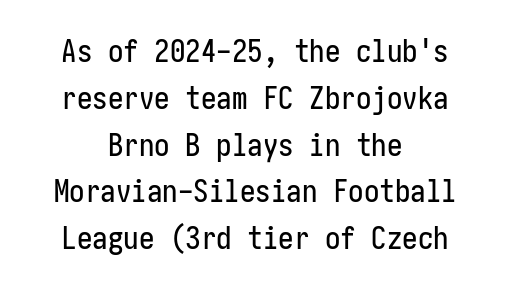
The image shows 31 px condensed sans-serif type, upright; set centered, normal line spacing (1.51x), normal letter spacing, not underlined; low stroke contrast and a medium x-height.
